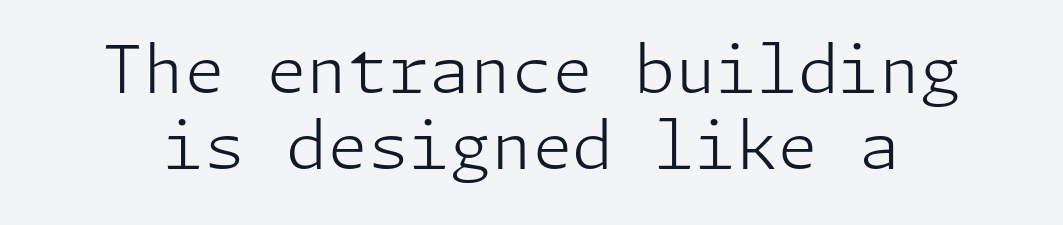
The image shows 66 px light sans-serif type, upright; set tight line spacing (1.15x), normal letter spacing, not underlined; low stroke contrast and a medium x-height.
